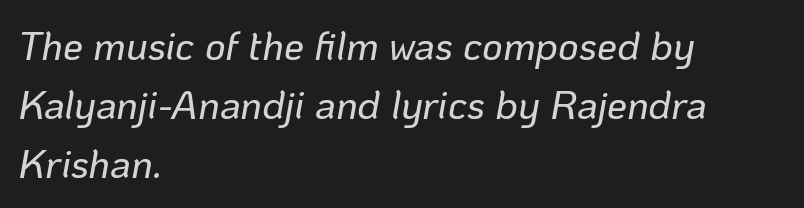
A typesetter would call this zero additional tracking. Lines of text with bare space underneath. Do the characters align in a grid? No, the font is proportional. Successive baselines arrive at the customary interval.
